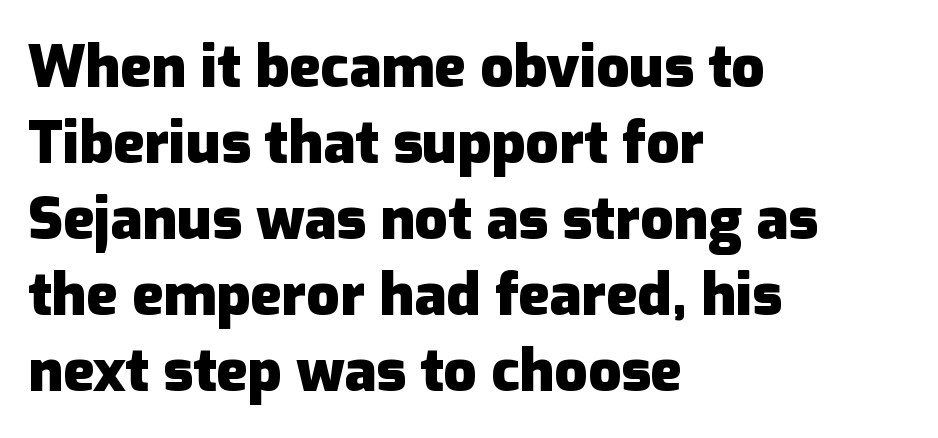
{"serif": "no", "italic": "no", "bold": "yes", "weight": "heavy", "width": "normal", "stroke_contrast": "low", "x_height": "medium", "monospaced": "no", "underline": "no", "align": "left", "line_spacing": "normal", "line_spacing_ratio": 1.31, "letter_spacing": "normal", "letter_spacing_em": 0.0, "glyph_px": 58}
